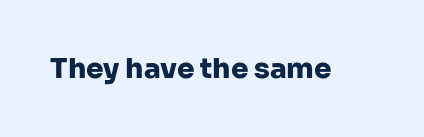
Q: Is the text bold? A: Yes.
Q: Is the text italic (slanted)? A: No, it is upright.
Q: Is the typeface a serif or a sans-serif typeface? A: Sans-serif.
Q: Is the text underlined? A: No.
Q: Is the spacing between letters normal or unusually wide? A: Normal.
Q: Width (condensed, normal, or wide)? A: Normal.
Q: Stroke contrast? A: Low.
Q: x-height? A: Medium.
Q: Monospaced? A: No.
